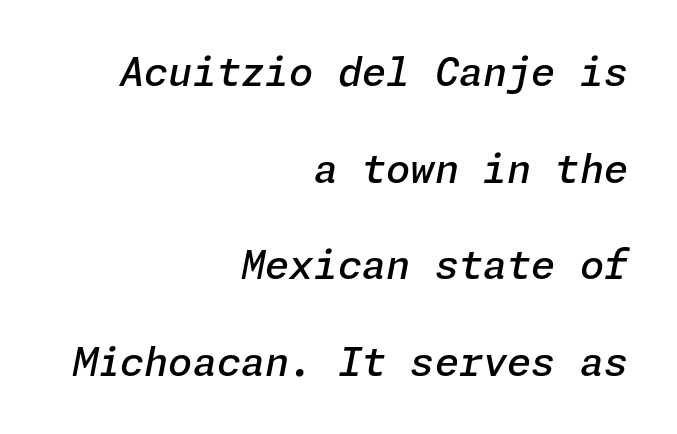
Observe the lean: these are italic letterforms. The block of text is sparse from top to bottom, with ample space between rows. The type is set solid horizontally, with unmodified tracking. Decoration check: the copy has no underline. Horizontal alignment here is rightward, an uncommon choice for prose.
